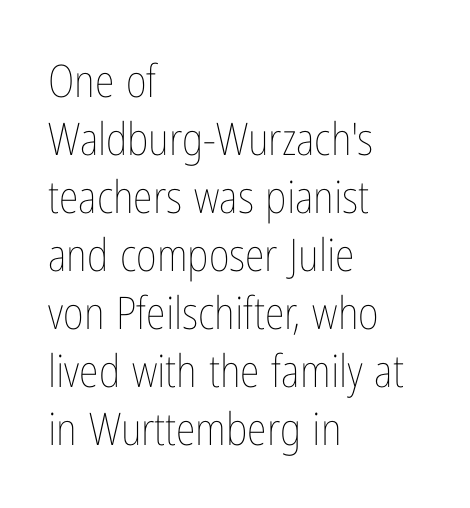
Q: Is the text bold? A: No.
Q: Is the text italic (slanted)? A: No, it is upright.
Q: Is the text underlined? A: No.
Q: How is the paragraph aligned? A: Left-aligned.
Q: Is the spacing between letters normal or unusually wide? A: Normal.
Q: Is the spacing between lines tight, normal or loose? A: Normal.
Q: Width (condensed, normal, or wide)? A: Condensed.
Q: Stroke contrast? A: Low.
Q: x-height? A: Medium.
Q: Monospaced? A: No.
